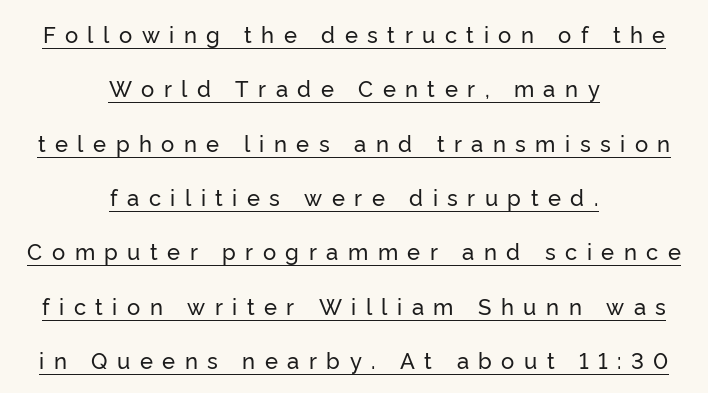
{"italic": "no", "underline": "yes", "align": "center", "line_spacing": "loose", "line_spacing_ratio": 2.47, "letter_spacing": "wide", "letter_spacing_em": 0.43, "glyph_px": 22}
